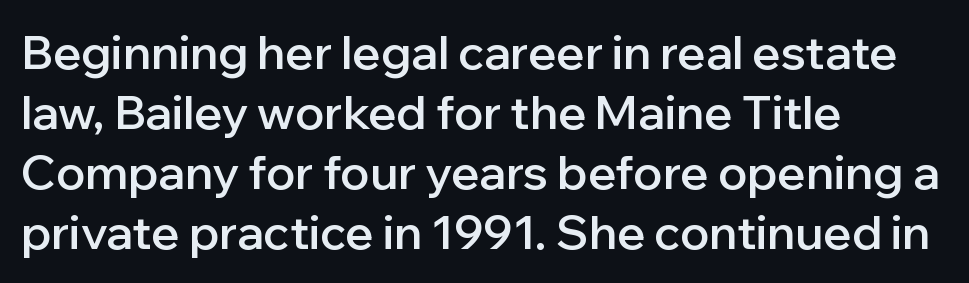
The image shows 47 px semibold sans-serif type, upright; set left-aligned, normal line spacing (1.28x), normal letter spacing, not underlined; low stroke contrast and a medium x-height.
